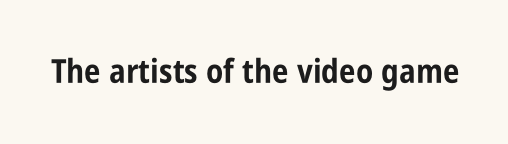
Q: Is the text bold? A: Yes.
Q: Is the text italic (slanted)? A: No, it is upright.
Q: Is the typeface a serif or a sans-serif typeface? A: Sans-serif.
Q: Is the text underlined? A: No.
Q: Is the spacing between letters normal or unusually wide? A: Normal.
Q: Width (condensed, normal, or wide)? A: Condensed.
Q: Stroke contrast? A: Low.
Q: x-height? A: Large.
Q: Monospaced? A: No.
